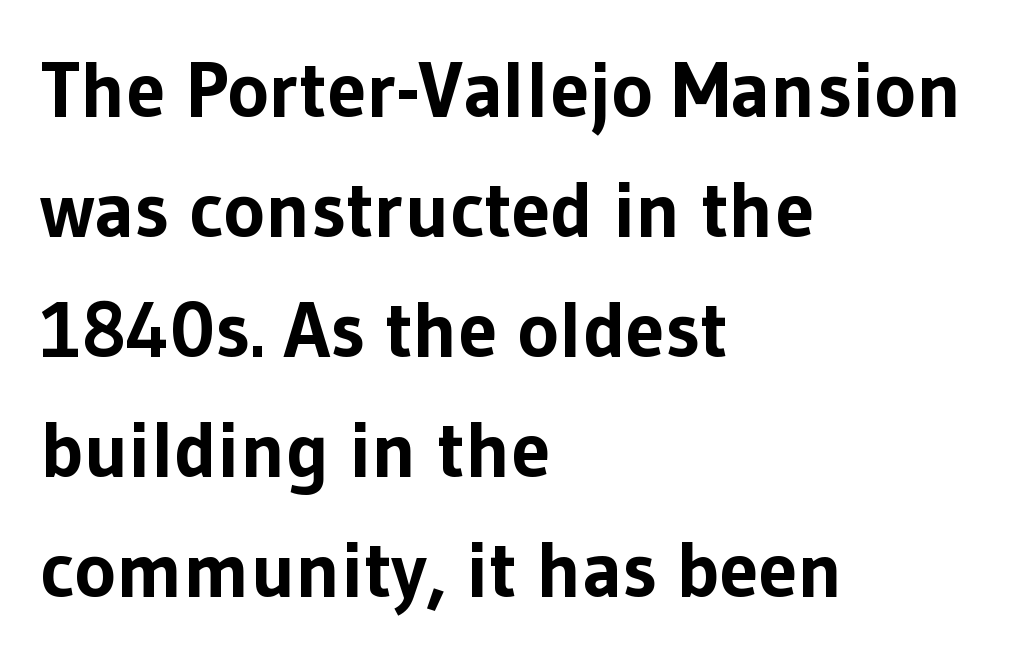
Q: Is the text bold? A: Yes.
Q: Is the text italic (slanted)? A: No, it is upright.
Q: Is the typeface a serif or a sans-serif typeface? A: Sans-serif.
Q: Is the text underlined? A: No.
Q: How is the paragraph aligned? A: Left-aligned.
Q: Is the spacing between letters normal or unusually wide? A: Normal.
Q: Is the spacing between lines tight, normal or loose? A: Normal.
Q: Width (condensed, normal, or wide)? A: Normal.
Q: Stroke contrast? A: Low.
Q: x-height? A: Medium.
Q: Monospaced? A: No.
